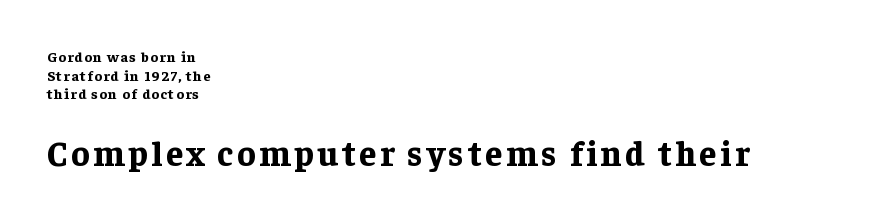
{"serif": "yes", "italic": "no", "bold": "yes", "weight": "bold", "width": "normal", "stroke_contrast": "low", "x_height": "medium", "monospaced": "no", "underline": "no", "align": "left", "line_spacing": "normal", "line_spacing_ratio": 1.33, "larger_block": "second", "size_ratio": 2.43, "glyph_px": 34}
